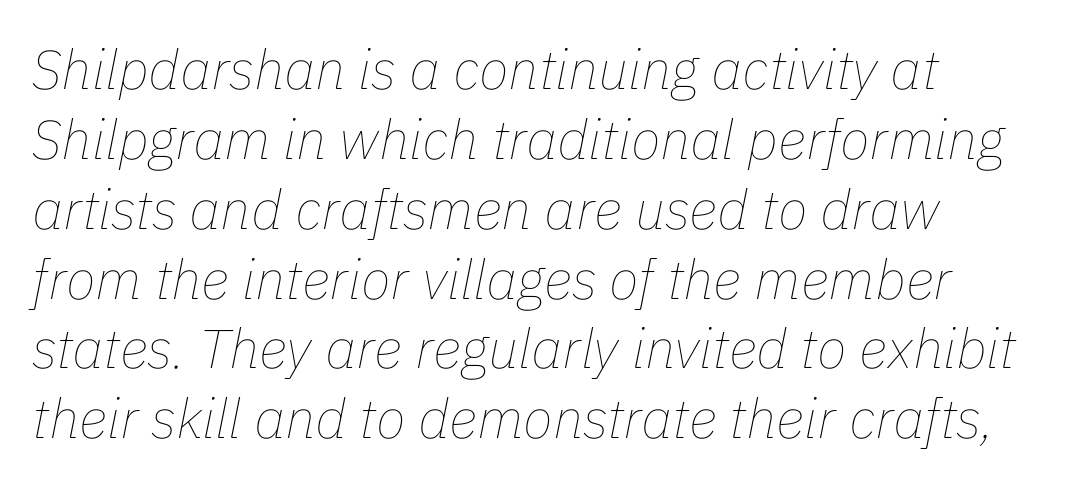
{"italic": "yes", "lean": "right", "slant_degrees": 11, "bold": "no", "weight": "thin", "width": "normal", "stroke_contrast": "low", "x_height": "medium", "monospaced": "no", "underline": "no", "align": "left", "line_spacing": "normal", "line_spacing_ratio": 1.27, "letter_spacing": "normal", "letter_spacing_em": 0.0, "glyph_px": 55}
